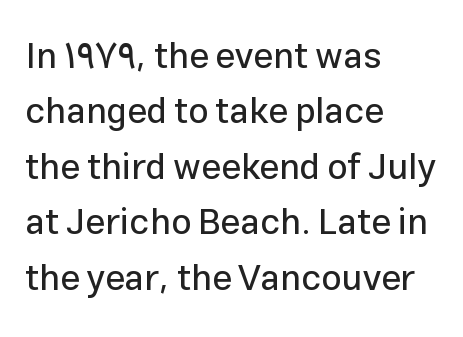
Q: Is the text italic (slanted)? A: No, it is upright.
Q: Is the typeface a serif or a sans-serif typeface? A: Sans-serif.
Q: Is the text underlined? A: No.
Q: How is the paragraph aligned? A: Left-aligned.
Q: Is the spacing between letters normal or unusually wide? A: Normal.
Q: Is the spacing between lines tight, normal or loose? A: Normal.
Q: Width (condensed, normal, or wide)? A: Normal.
Q: Stroke contrast? A: Low.
Q: x-height? A: Medium.
Q: Monospaced? A: No.
